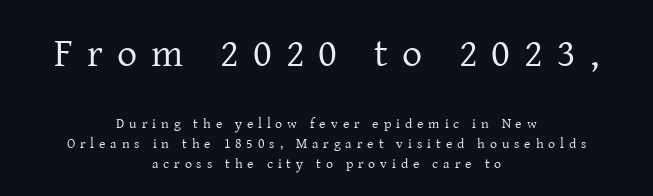
Loose tracking; the words dissolve into strings of separated letters. Leading: standard. Any mark beneath the type? The region is blank. Bold? No — there's no thickening of the strokes. Visually, the top section dominates because its glyphs are scaled up.
